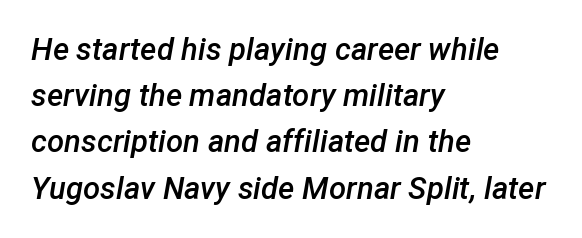
The image shows 31 px semibold type, italic (leaning right); set left-aligned, normal line spacing (1.49x), normal letter spacing, not underlined; low stroke contrast and a medium x-height.
